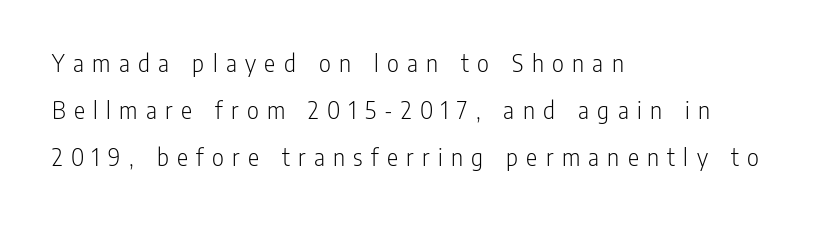
Glyph-to-glyph distance is far greater than everyday printed text. Leftover space on each line is placed entirely after the last word. Every character sits straight up, as roman type does. Check under the words: just untouched page.
